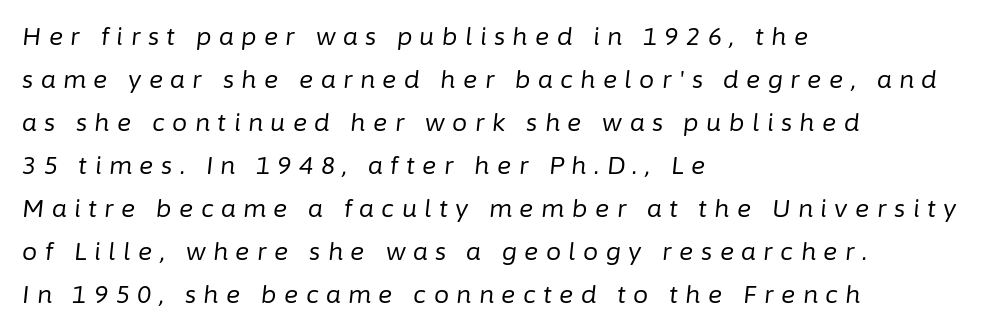
{"italic": "yes", "lean": "right", "slant_degrees": 6, "bold": "no", "underline": "no", "align": "left", "line_spacing_ratio": 1.79, "letter_spacing": "wide", "letter_spacing_em": 0.31, "glyph_px": 24}
